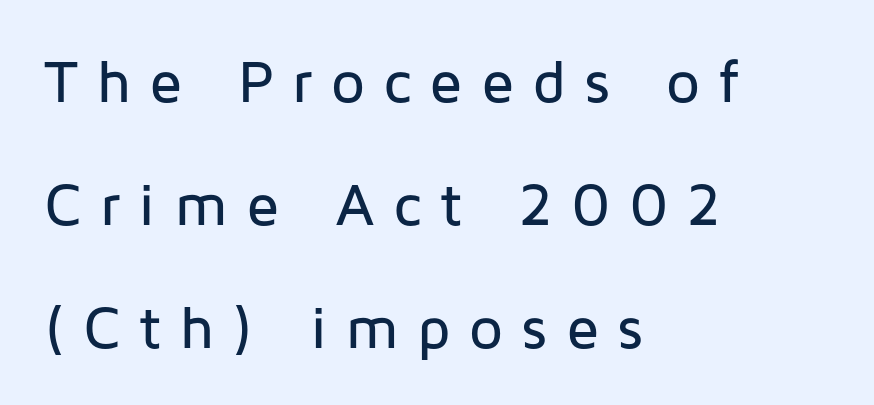
The image shows 60 px sans-serif type, upright; set left-aligned, loose line spacing (2.05x), unusually wide letter spacing (+0.3 em), not underlined; low stroke contrast and a medium x-height.
